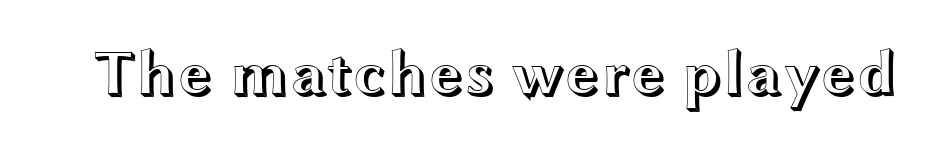
The image shows 64 px wide type, upright; set normal letter spacing, not underlined; a medium x-height.
